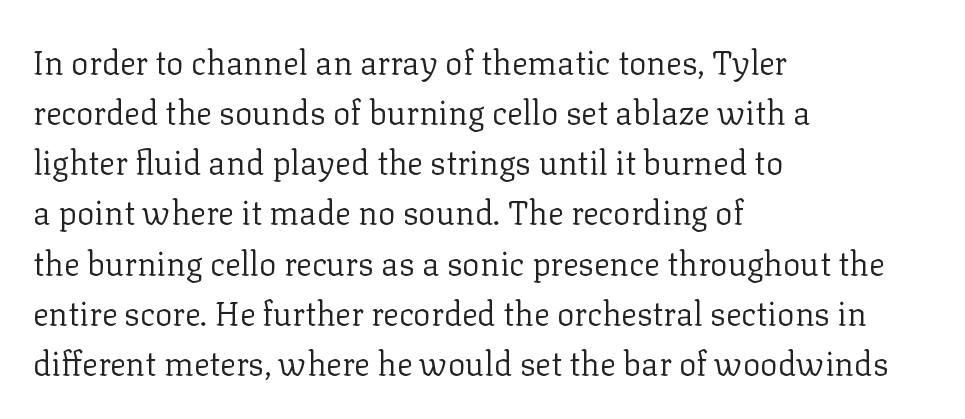
{"serif": "yes", "italic": "no", "bold": "no", "weight": "regular", "width": "normal", "stroke_contrast": "low", "x_height": "medium", "monospaced": "no", "underline": "no", "align": "left", "line_spacing": "normal", "line_spacing_ratio": 1.52, "letter_spacing": "normal", "letter_spacing_em": 0.0, "glyph_px": 33}
